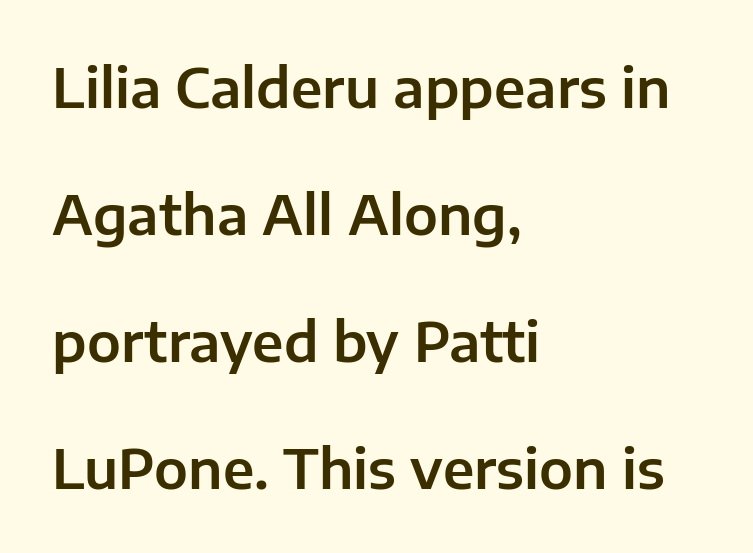
{"serif": "no", "italic": "no", "width": "normal", "stroke_contrast": "low", "x_height": "medium", "monospaced": "no", "underline": "no", "align": "left", "line_spacing": "loose", "line_spacing_ratio": 2.35, "letter_spacing": "normal", "letter_spacing_em": 0.0, "glyph_px": 54}
